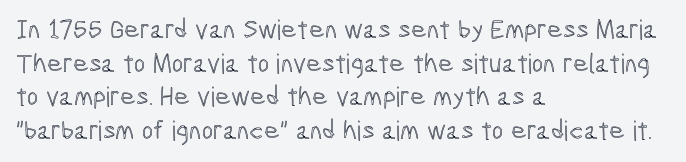
The image shows 27 px text type, upright; set left-aligned, normal line spacing (1.25x), normal letter spacing, not underlined.
